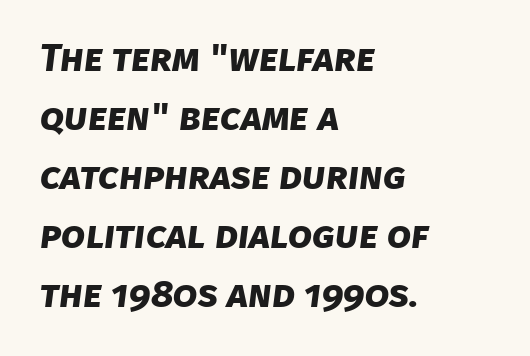
{"serif": "no", "bold": "yes", "weight": "bold", "width": "normal", "stroke_contrast": "low", "x_height": "large", "monospaced": "no", "underline": "no", "align": "left", "line_spacing": "normal", "line_spacing_ratio": 1.51, "letter_spacing": "normal", "letter_spacing_em": 0.0, "glyph_px": 39}
